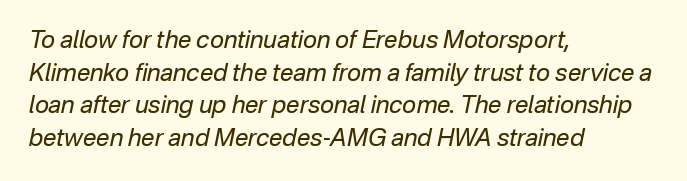
{"italic": "yes", "lean": "right", "slant_degrees": 12, "bold": "no", "underline": "no", "align": "left", "line_spacing": "normal", "line_spacing_ratio": 1.36, "letter_spacing": "normal", "letter_spacing_em": 0.0, "glyph_px": 24}
